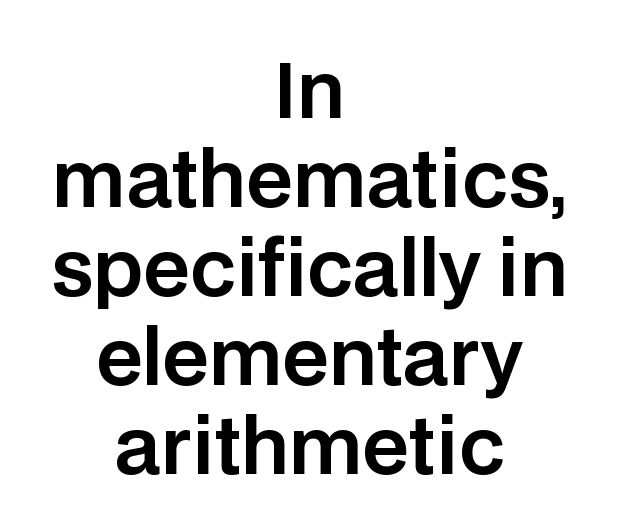
{"serif": "no", "italic": "no", "width": "normal", "stroke_contrast": "low", "x_height": "large", "monospaced": "no", "underline": "no", "align": "center", "line_spacing_ratio": 1.17, "letter_spacing": "normal", "letter_spacing_em": 0.0, "glyph_px": 76}
